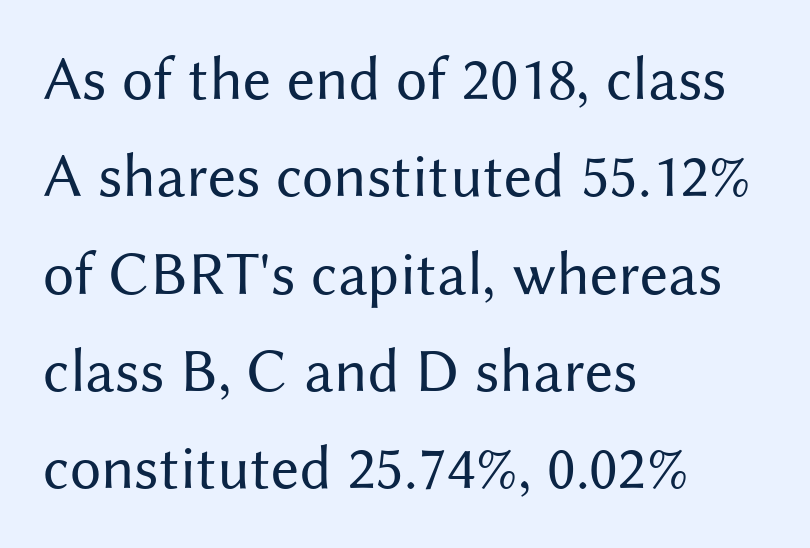
{"serif": "no", "italic": "no", "bold": "no", "weight": "regular", "width": "normal", "stroke_contrast": "medium", "x_height": "medium", "monospaced": "no", "underline": "no", "align": "left", "line_spacing": "normal", "line_spacing_ratio": 1.57, "letter_spacing": "normal", "letter_spacing_em": 0.0, "glyph_px": 62}
